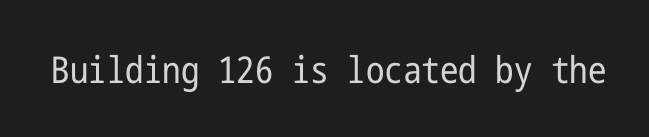
Q: Is the text bold? A: No.
Q: Is the text italic (slanted)? A: No, it is upright.
Q: Is the typeface a serif or a sans-serif typeface? A: Sans-serif.
Q: Is the text underlined? A: No.
Q: Is the spacing between letters normal or unusually wide? A: Normal.
Q: Width (condensed, normal, or wide)? A: Condensed.
Q: Stroke contrast? A: Low.
Q: x-height? A: Medium.
